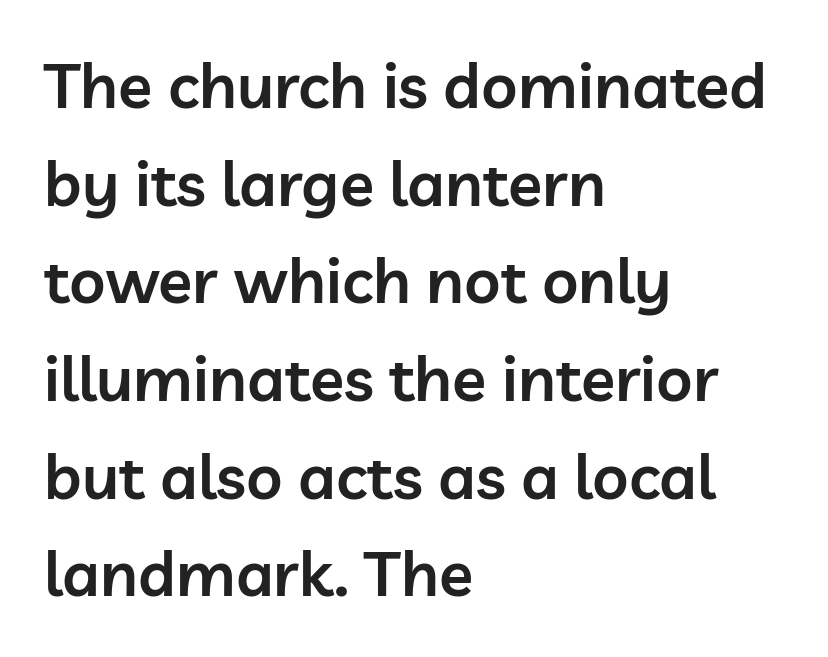
The image shows 63 px semibold sans-serif type, upright; set left-aligned, normal line spacing (1.55x), normal letter spacing, not underlined; low stroke contrast and a medium x-height.
